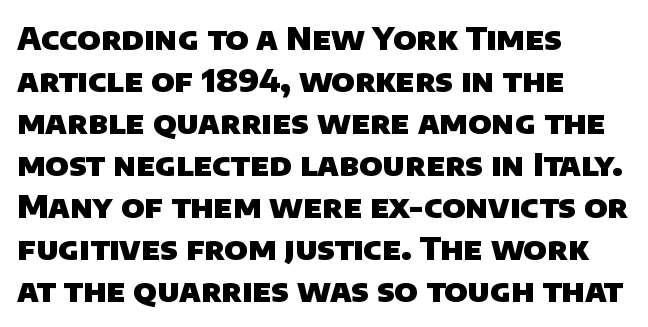
The tracking reads as untouched default to a designer's eye. Typesetter's note: full bold, strokes at maximum text heaviness. Varying glyph widths throughout — classic text-font behaviour. Is there much room between lines? A standard amount, neither cramped nor airy. One-word summary of the alignment: left.
